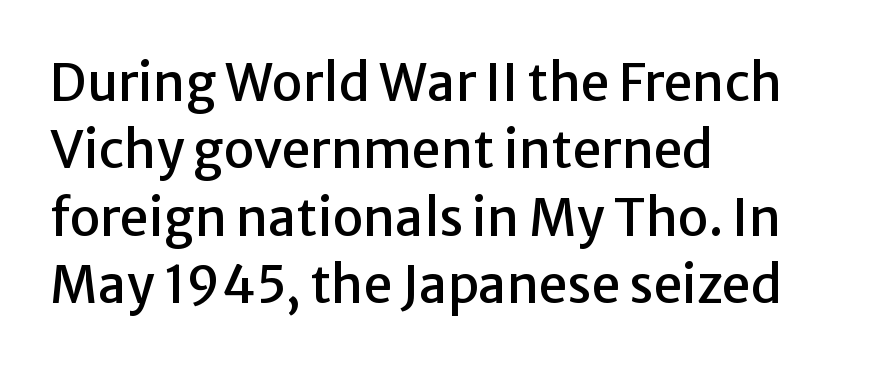
The image shows 51 px sans-serif type, upright; set left-aligned, normal line spacing (1.32x), normal letter spacing, not underlined; low stroke contrast and a medium x-height.
